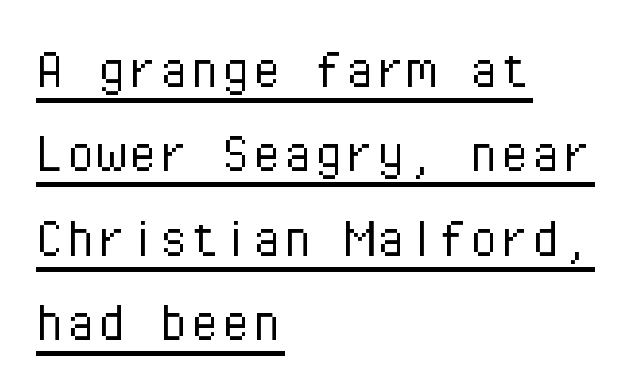
{"serif": "no", "italic": "no", "bold": "no", "weight": "light", "width": "normal", "stroke_contrast": "low", "x_height": "medium", "monospaced": "yes", "underline": "yes", "align": "left", "line_spacing": "normal", "line_spacing_ratio": 1.36, "letter_spacing": "normal", "letter_spacing_em": 0.0, "glyph_px": 62}
